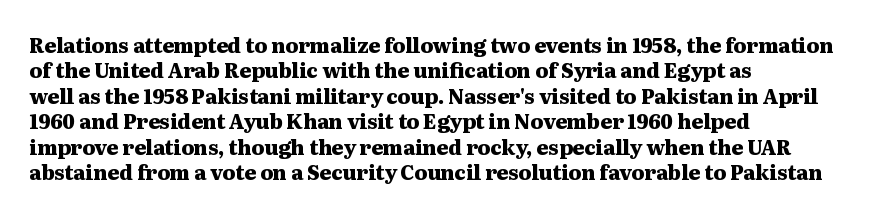
Characters follow at the spacing the type designer built in. What's the leading like? Ordinary, nothing unusual. Horizontal alignment here is leftward, the default for most running prose. The words here are not underlined. The typesetting leans heavy: a genuine bold.
